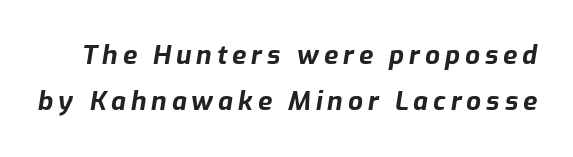
{"italic": "yes", "lean": "right", "slant_degrees": 9, "bold": "yes", "underline": "no", "line_spacing_ratio": 1.78, "glyph_px": 26}
